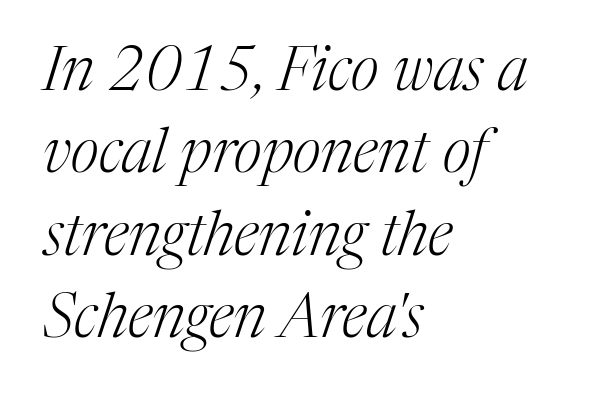
Q: Is the text bold? A: No.
Q: Is the text italic (slanted)? A: Yes, it leans right by about 17 degrees.
Q: Is the typeface a serif or a sans-serif typeface? A: Serif.
Q: Is the text underlined? A: No.
Q: How is the paragraph aligned? A: Left-aligned.
Q: Is the spacing between letters normal or unusually wide? A: Normal.
Q: Is the spacing between lines tight, normal or loose? A: Normal.
Q: Width (condensed, normal, or wide)? A: Normal.
Q: Stroke contrast? A: Medium.
Q: x-height? A: Medium.
Q: Monospaced? A: No.
